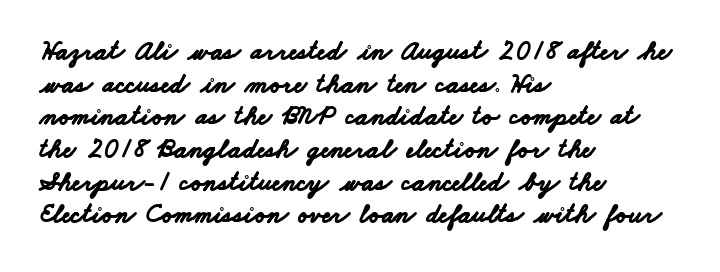
Q: Is the text bold? A: Yes.
Q: Is the text underlined? A: No.
Q: How is the paragraph aligned? A: Left-aligned.
Q: Is the spacing between letters normal or unusually wide? A: Normal.
